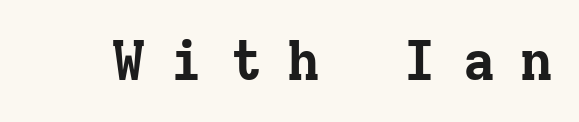
Q: Is the text bold? A: Yes.
Q: Is the text italic (slanted)? A: No, it is upright.
Q: Is the typeface a serif or a sans-serif typeface? A: Serif.
Q: Is the text underlined? A: No.
Q: Is the spacing between letters normal or unusually wide? A: Unusually wide.
Q: Width (condensed, normal, or wide)? A: Normal.
Q: Stroke contrast? A: Low.
Q: x-height? A: Medium.
Q: Monospaced? A: Yes.
